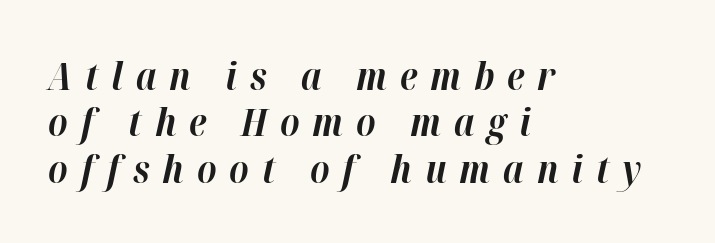
Anything drawn beneath the words? Only blank space. Varying glyph widths throughout — classic text-font behaviour. The strokes are fattened all the way to bold. Loose tracking; the words dissolve into strings of separated letters. Is the block centered? No — it sits flush against the left margin.
